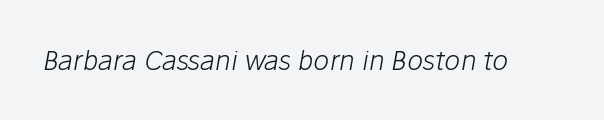
The image shows 27 px text type, italic (leaning right); set normal letter spacing, not underlined.
